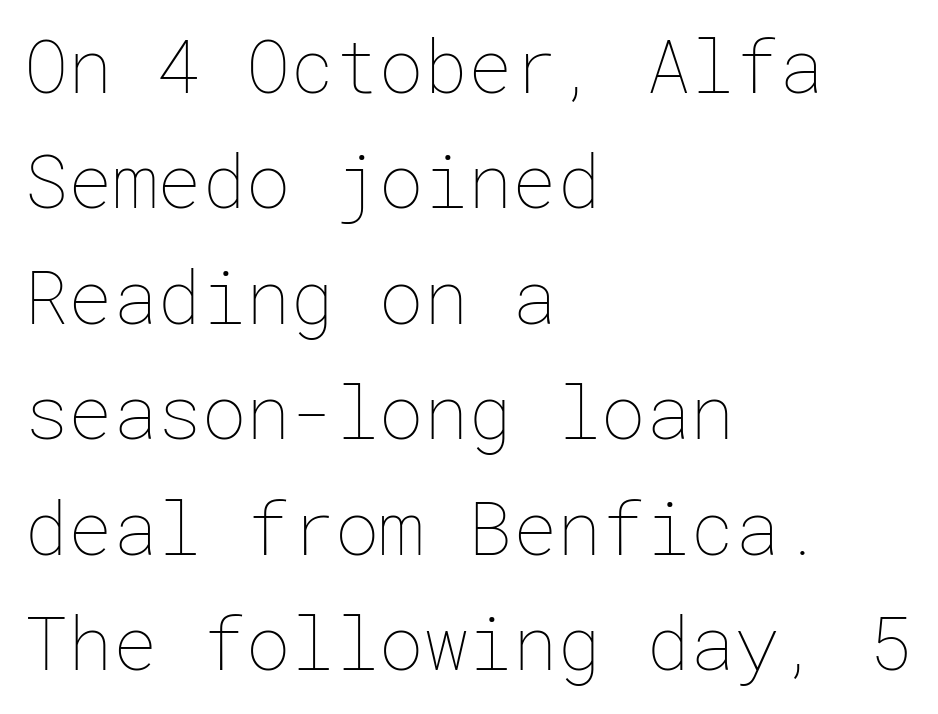
The image shows 74 px thin type, upright; set left-aligned, normal line spacing (1.56x), normal letter spacing, not underlined; low stroke contrast and a medium x-height.
